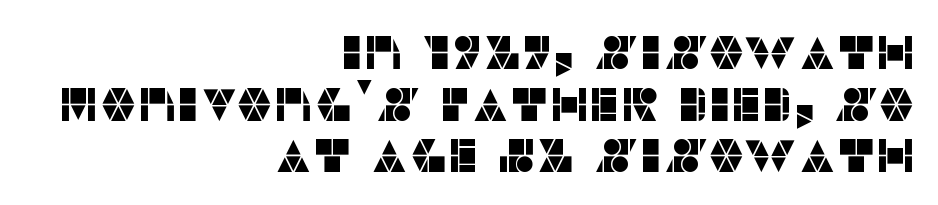
{"serif": "no", "italic": "no", "width": "normal", "stroke_contrast": "low", "x_height": "large", "monospaced": "no", "underline": "no", "align": "right", "line_spacing": "tight", "line_spacing_ratio": 1.1, "letter_spacing": "normal", "letter_spacing_em": 0.0, "glyph_px": 47}
